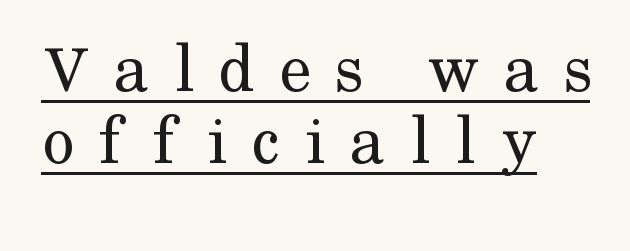
Like a heading marked for emphasis, these lines bear an underscore. The letters advance in unequal steps, a hallmark of proportional type. The space between consecutive lines is stingy. The strokes are not fattened; the text isn't bold.
